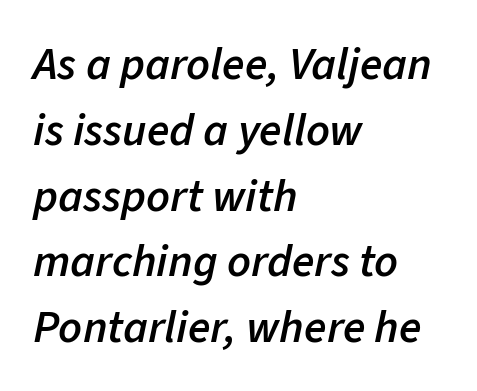
The image shows 46 px semibold type, italic (leaning right); set left-aligned, normal line spacing (1.43x), normal letter spacing, not underlined; low stroke contrast and a medium x-height.
